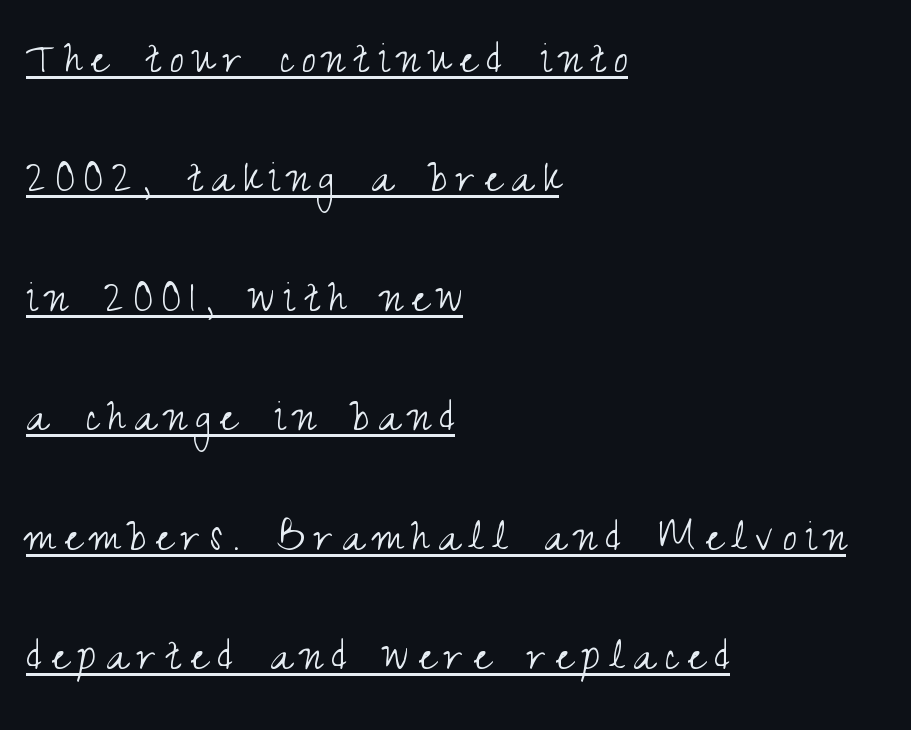
Q: Is the text bold? A: No.
Q: Is the text italic (slanted)? A: No, it is upright.
Q: Is the typeface a serif or a sans-serif typeface? A: Sans-serif.
Q: Is the text underlined? A: Yes.
Q: How is the paragraph aligned? A: Left-aligned.
Q: Is the spacing between lines tight, normal or loose? A: Loose.
Q: Width (condensed, normal, or wide)? A: Condensed.
Q: Stroke contrast? A: Medium.
Q: x-height? A: Small.
Q: Monospaced? A: No.
